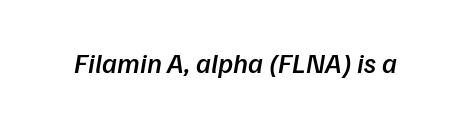
Q: Is the text bold? A: Semi-bold.
Q: Is the text italic (slanted)? A: Yes, it leans right by about 9 degrees.
Q: Is the text underlined? A: No.
Q: Is the spacing between letters normal or unusually wide? A: Normal.
Q: Width (condensed, normal, or wide)? A: Normal.
Q: Stroke contrast? A: Low.
Q: x-height? A: Medium.
Q: Monospaced? A: No.
